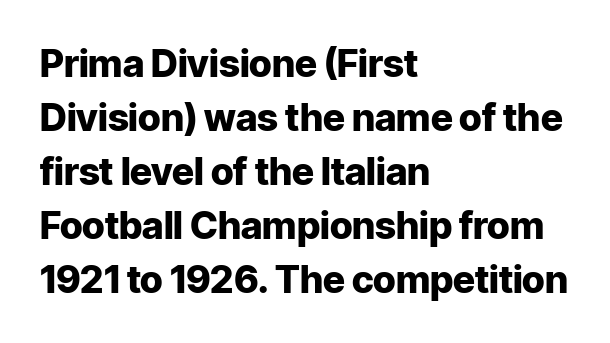
The designer went with a sans here, leaving each stem footless. Every letter is thick-stroked: bold, no question. The type is set solid horizontally, with unmodified tracking. Looks like regular typesetting: each glyph gets only the width it needs.
